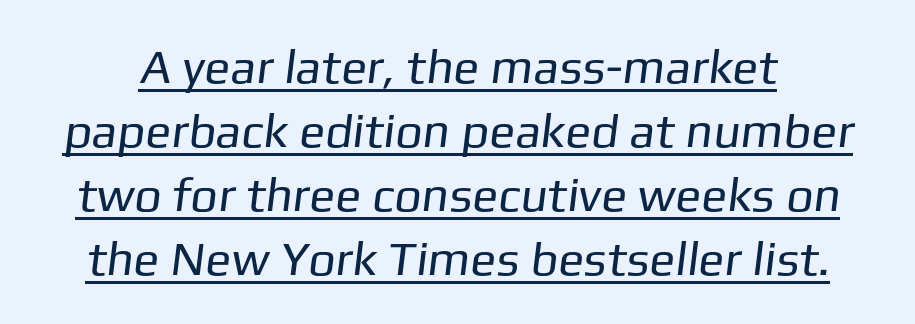
No chunkiness to these letters — they're not bold. Nope, no serifs anywhere on these letters. You could not count columns in this text — the font is proportionally spaced. Notice how a bar underscores the lettering throughout.
